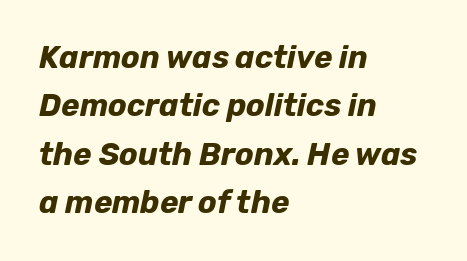
{"italic": "yes", "lean": "right", "slant_degrees": 12, "bold": "yes", "weight": "bold", "width": "normal", "stroke_contrast": "low", "x_height": "medium", "monospaced": "no", "underline": "no", "align": "left", "line_spacing": "normal", "line_spacing_ratio": 1.56, "letter_spacing": "normal", "letter_spacing_em": 0.0, "glyph_px": 31}
